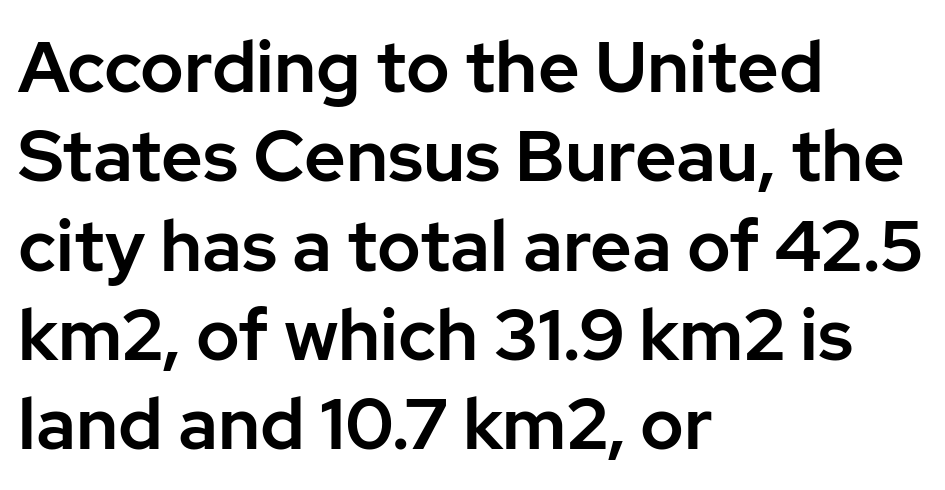
Q: Is the text italic (slanted)? A: No, it is upright.
Q: Is the typeface a serif or a sans-serif typeface? A: Sans-serif.
Q: Is the text underlined? A: No.
Q: How is the paragraph aligned? A: Left-aligned.
Q: Is the spacing between letters normal or unusually wide? A: Normal.
Q: Width (condensed, normal, or wide)? A: Normal.
Q: Stroke contrast? A: Low.
Q: x-height? A: Medium.
Q: Monospaced? A: No.
